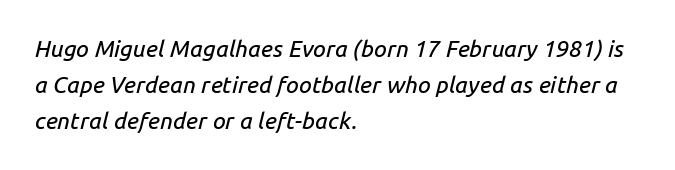
A classic flush-left, rag-right setting is used for this passage. Each new line begins a customary step beneath the previous one. No word sits above an underline. Italic? Definitely — the glyphs are oblique.
